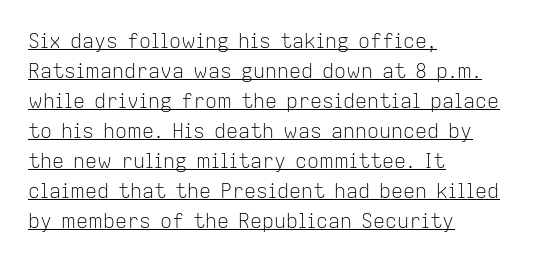
The image shows 20 px text type, upright; set left-aligned, normal line spacing (1.5x), normal letter spacing, underlined.
